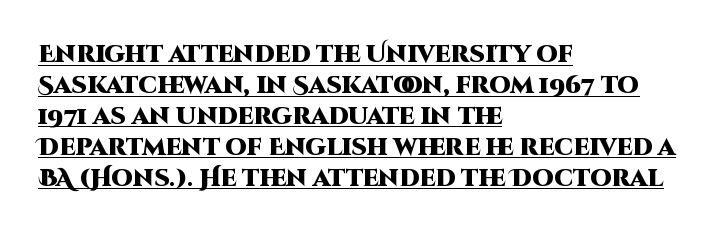
{"italic": "no", "bold": "yes", "underline": "yes", "align": "left", "line_spacing": "normal", "line_spacing_ratio": 1.29, "letter_spacing": "normal", "letter_spacing_em": 0.0, "glyph_px": 24}
